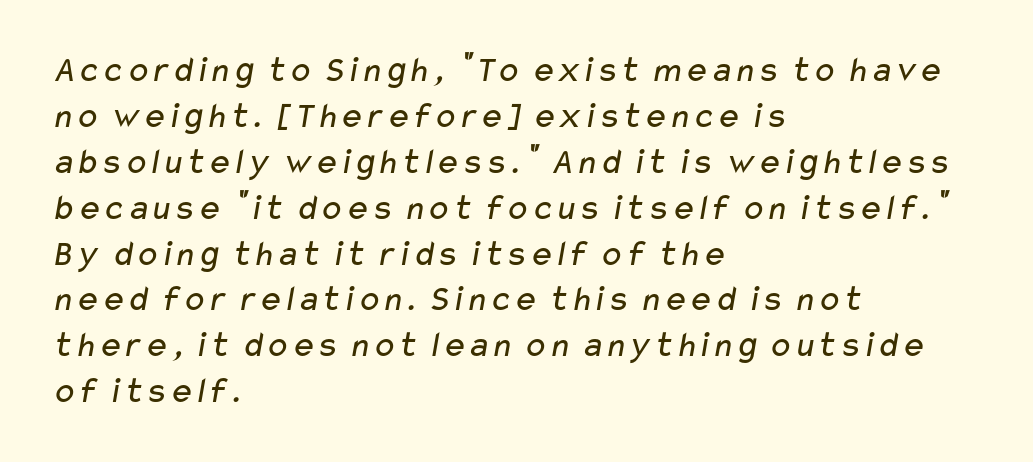
{"serif": "no", "bold": "no", "weight": "regular", "width": "wide", "stroke_contrast": "low", "x_height": "medium", "monospaced": "no", "underline": "no", "align": "left", "line_spacing_ratio": 1.24, "letter_spacing": "normal", "letter_spacing_em": 0.0, "glyph_px": 37}
